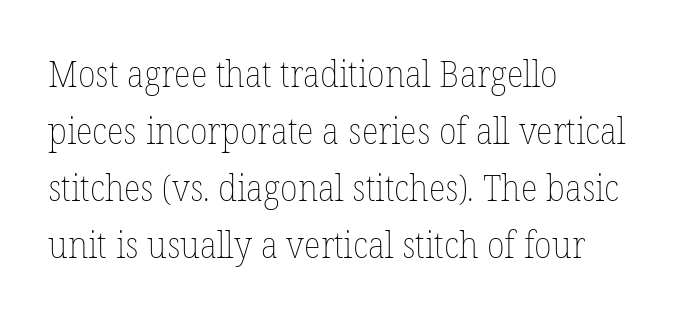
The image shows 36 px thin type, upright; set left-aligned, normal line spacing (1.58x), normal letter spacing, not underlined; low stroke contrast and a medium x-height.
